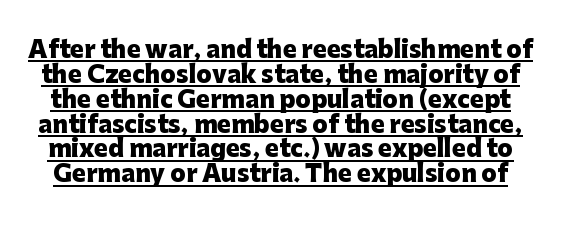
Q: Is the text bold? A: Yes.
Q: Is the text italic (slanted)? A: No, it is upright.
Q: Is the text underlined? A: Yes.
Q: Is the spacing between letters normal or unusually wide? A: Normal.
Q: Is the spacing between lines tight, normal or loose? A: Tight.
